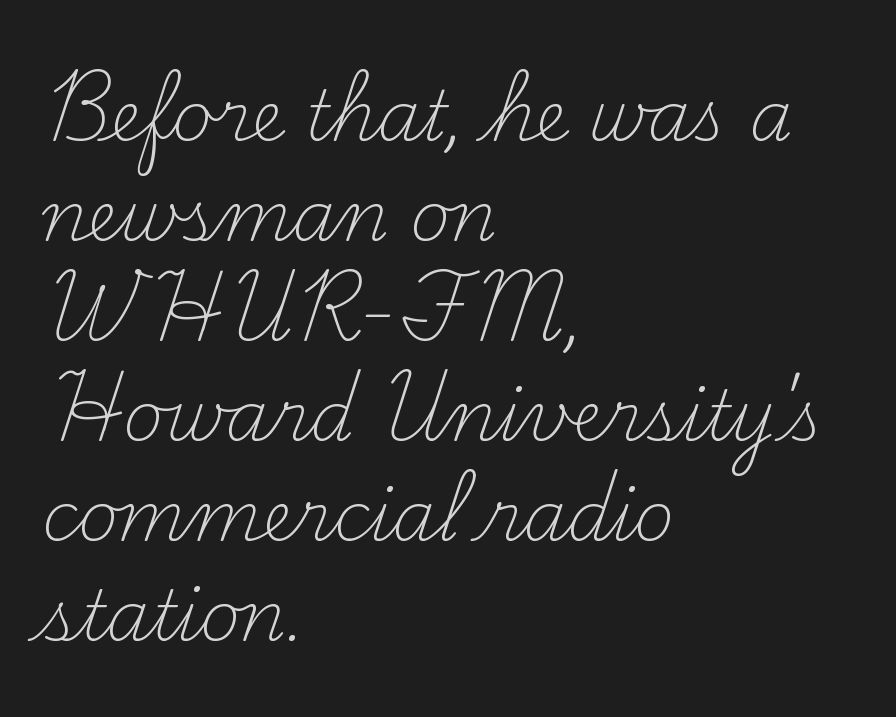
Q: Is the text bold? A: No.
Q: Is the text italic (slanted)? A: Yes.
Q: Is the text underlined? A: No.
Q: How is the paragraph aligned? A: Left-aligned.
Q: Is the spacing between letters normal or unusually wide? A: Normal.
Q: Is the spacing between lines tight, normal or loose? A: Normal.
Q: Width (condensed, normal, or wide)? A: Normal.
Q: Stroke contrast? A: Medium.
Q: x-height? A: Small.
Q: Monospaced? A: No.
